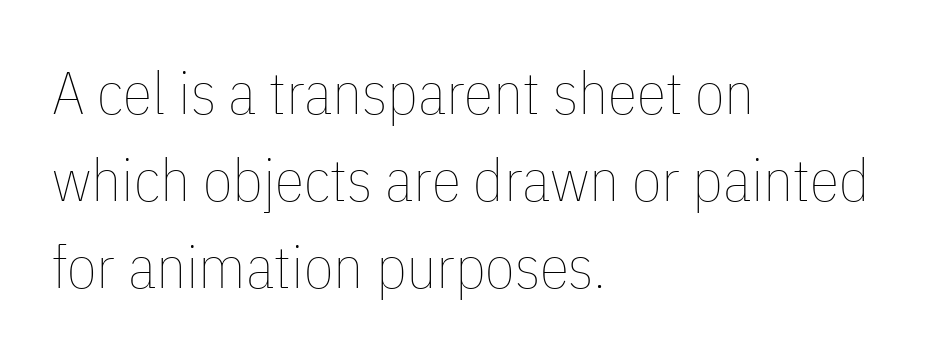
{"italic": "no", "bold": "no", "weight": "thin", "width": "condensed", "stroke_contrast": "low", "x_height": "medium", "monospaced": "no", "underline": "no", "align": "left", "line_spacing": "normal", "line_spacing_ratio": 1.45, "letter_spacing": "normal", "letter_spacing_em": 0.0, "glyph_px": 60}
